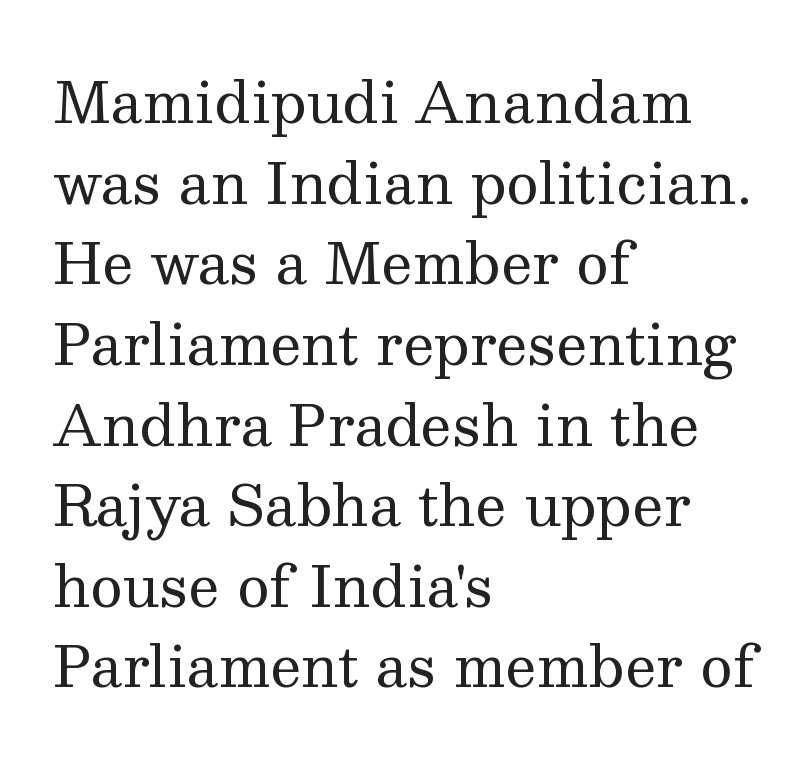
Unmarked baselines from the first word to the last. You can tell it's not italic because the verticals are truly vertical. The letters advance in unequal steps, a hallmark of proportional type. Does the leading feel generous? No, just average. This is not heavy type; no bold has been used.
